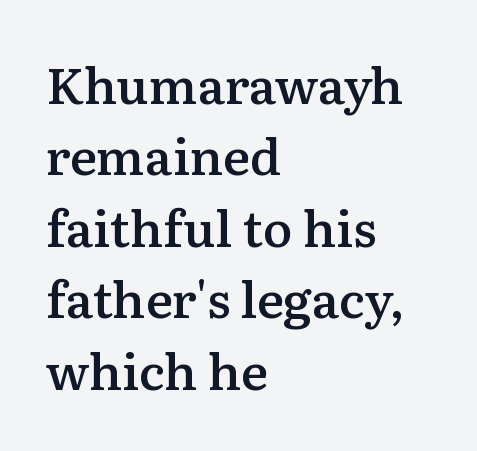
The image shows 50 px semibold serif type, upright; set left-aligned, normal line spacing (1.43x), normal letter spacing, not underlined; medium stroke contrast and a medium x-height.
